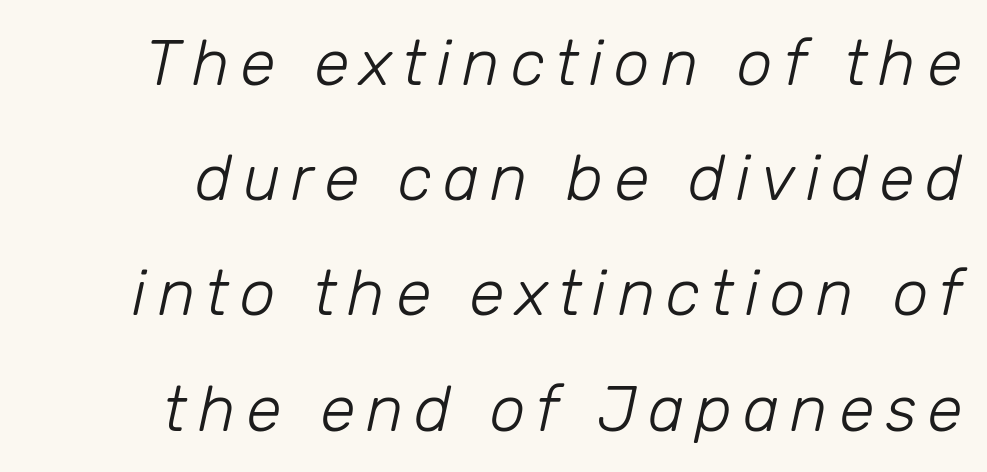
{"italic": "yes", "lean": "right", "slant_degrees": 12, "bold": "no", "weight": "light", "width": "normal", "stroke_contrast": "low", "x_height": "medium", "monospaced": "no", "underline": "no", "line_spacing_ratio": 1.8, "glyph_px": 64}
